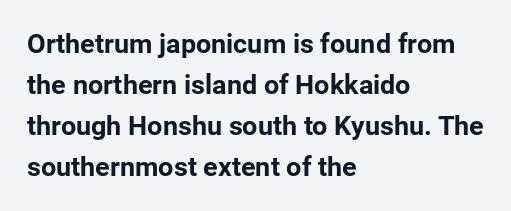
The image shows 27 px bold type, upright; set left-aligned, normal line spacing (1.52x), normal letter spacing, not underlined.
